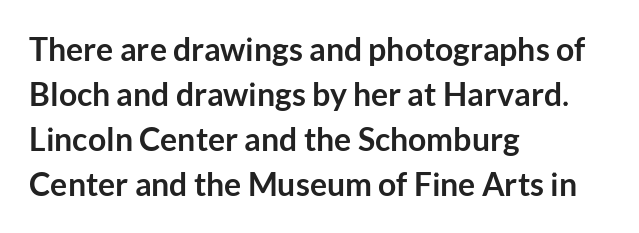
The image shows 32 px semibold sans-serif type, upright; set left-aligned, normal line spacing (1.41x), normal letter spacing, not underlined; low stroke contrast and a medium x-height.
